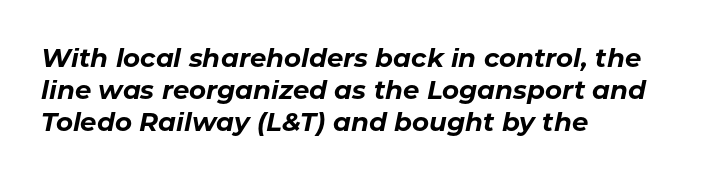
Q: Is the text bold? A: Yes.
Q: Is the text italic (slanted)? A: Yes, it leans right by about 11 degrees.
Q: Is the text underlined? A: No.
Q: How is the paragraph aligned? A: Left-aligned.
Q: Is the spacing between letters normal or unusually wide? A: Normal.
